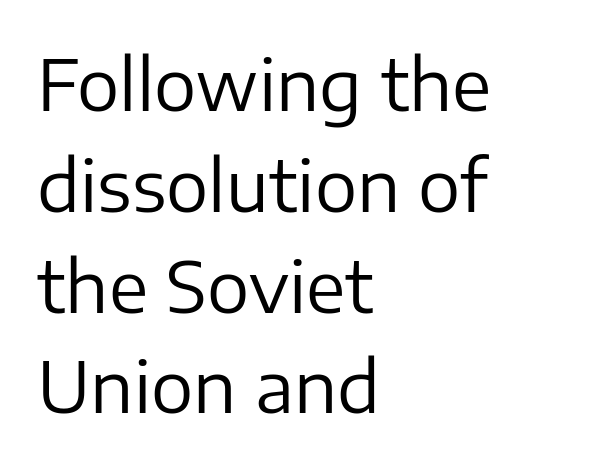
The image shows 71 px regular-weight sans-serif type, upright; set left-aligned, normal line spacing (1.42x), normal letter spacing, not underlined; low stroke contrast and a medium x-height.
